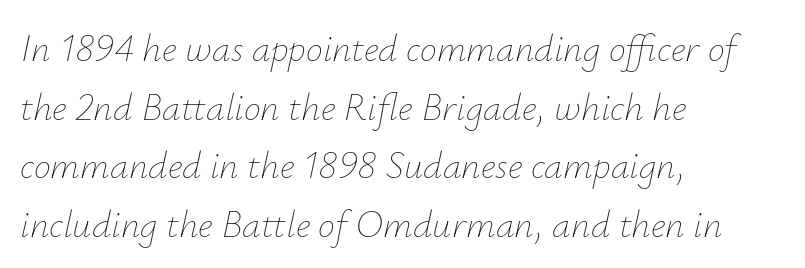
The image shows 38 px thin type, italic (leaning right); set left-aligned, normal line spacing (1.54x), normal letter spacing, not underlined; low stroke contrast and a small x-height.
